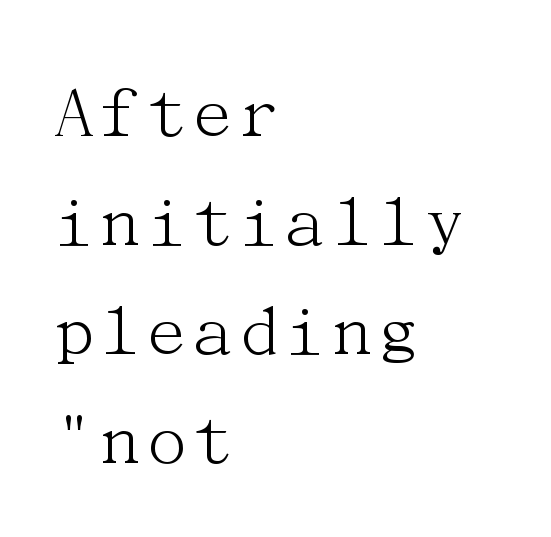
Q: Is the text bold? A: No.
Q: Is the text italic (slanted)? A: No, it is upright.
Q: Is the typeface a serif or a sans-serif typeface? A: Serif.
Q: Is the text underlined? A: No.
Q: How is the paragraph aligned? A: Left-aligned.
Q: Is the spacing between letters normal or unusually wide? A: Normal.
Q: Is the spacing between lines tight, normal or loose? A: Normal.
Q: Width (condensed, normal, or wide)? A: Normal.
Q: Stroke contrast? A: Medium.
Q: x-height? A: Medium.
